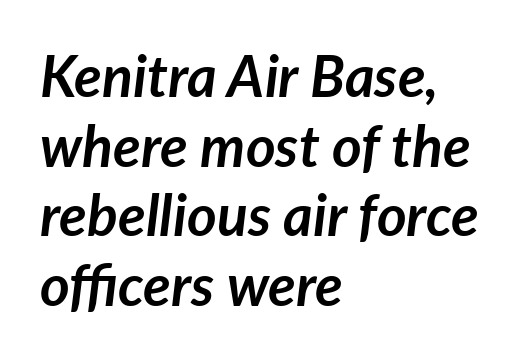
Q: Is the text bold? A: Yes.
Q: Is the text italic (slanted)? A: Yes, it leans right by about 7 degrees.
Q: Is the text underlined? A: No.
Q: How is the paragraph aligned? A: Left-aligned.
Q: Is the spacing between letters normal or unusually wide? A: Normal.
Q: Width (condensed, normal, or wide)? A: Normal.
Q: Stroke contrast? A: Low.
Q: x-height? A: Medium.
Q: Monospaced? A: No.
